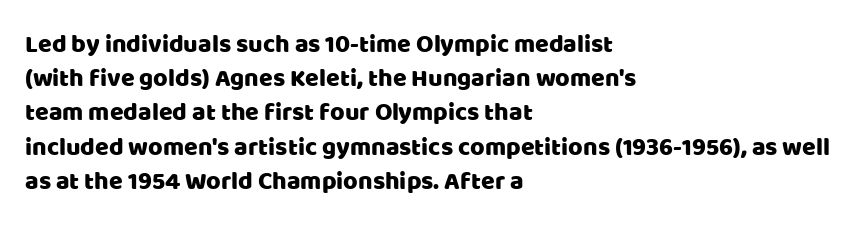
Q: Is the text italic (slanted)? A: No, it is upright.
Q: Is the text underlined? A: No.
Q: How is the paragraph aligned? A: Left-aligned.
Q: Is the spacing between letters normal or unusually wide? A: Normal.
Q: Is the spacing between lines tight, normal or loose? A: Normal.
